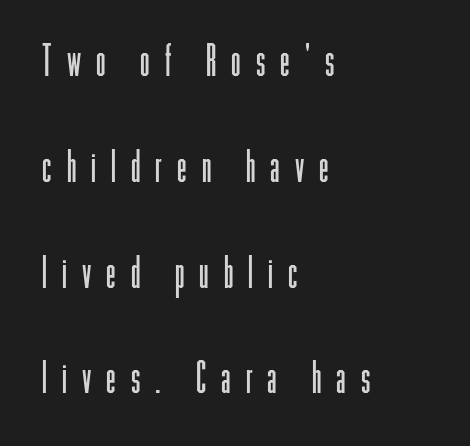
The image shows 43 px light, condensed sans-serif type, upright; set left-aligned, loose line spacing (2.46x), unusually wide letter spacing (+0.35 em), not underlined; low stroke contrast and a medium x-height.
